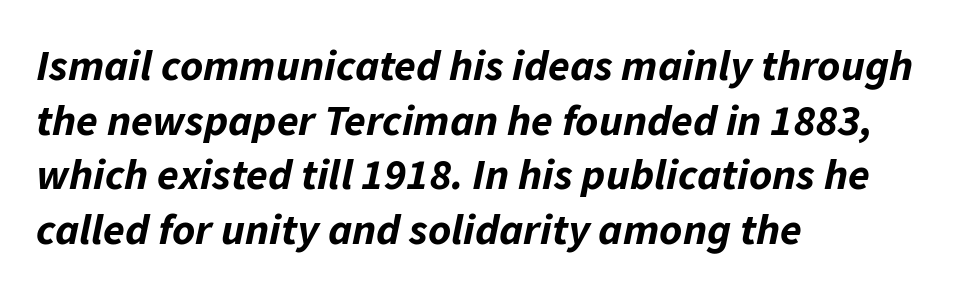
Q: Is the text bold? A: Yes.
Q: Is the text italic (slanted)? A: Yes, it leans right by about 11 degrees.
Q: Is the text underlined? A: No.
Q: How is the paragraph aligned? A: Left-aligned.
Q: Is the spacing between letters normal or unusually wide? A: Normal.
Q: Width (condensed, normal, or wide)? A: Normal.
Q: Stroke contrast? A: Low.
Q: x-height? A: Medium.
Q: Monospaced? A: No.
